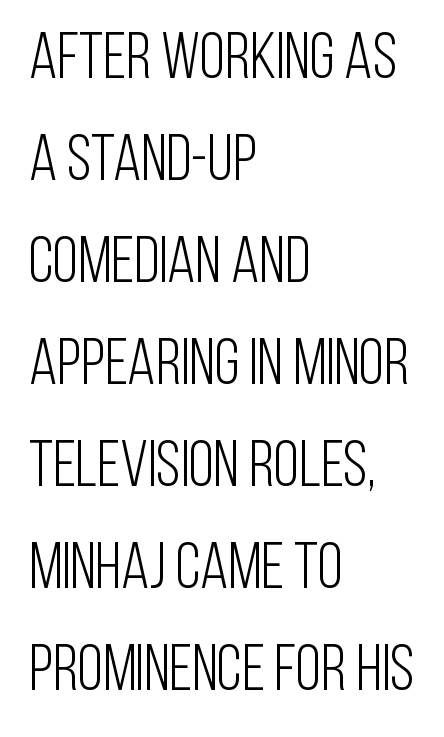
The letters advance in unequal steps, a hallmark of proportional type. Regular leading. Caption: standard tracking, unaltered. The typeface has the unassuming heft of standard copy or less.
